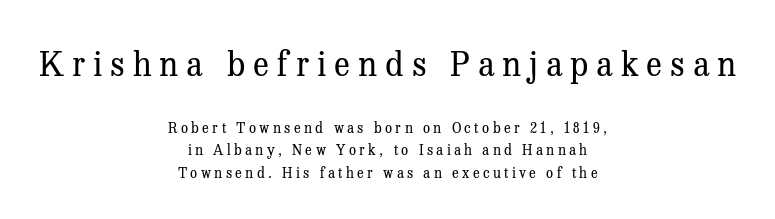
Weight class: somewhere from thin through regular. The face used here is proportionally spaced, like ordinary book or web type. This is serif lettering, the kind often seen in printed books. The upper block of text is set noticeably larger than the block beneath it. Characters remain perfectly vertical along every line.
